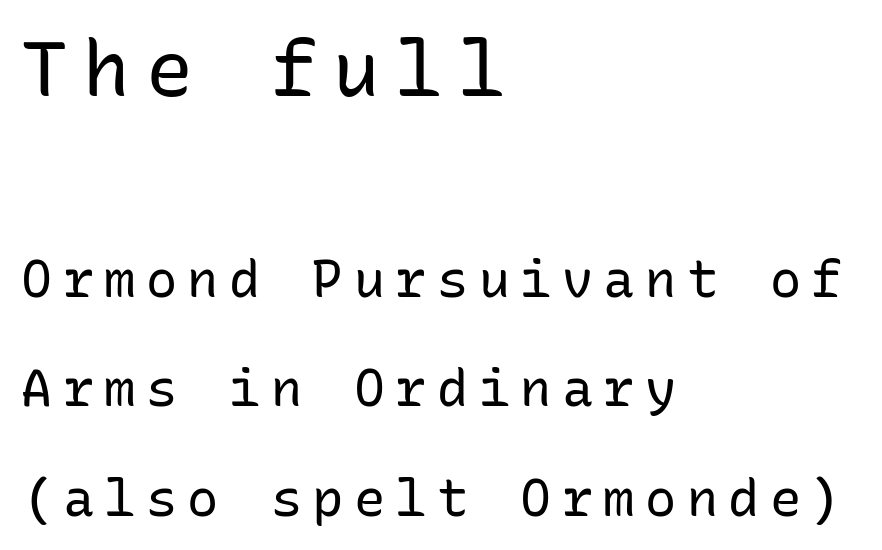
Q: Is the text bold? A: No.
Q: Is the text italic (slanted)? A: No, it is upright.
Q: Is the typeface a serif or a sans-serif typeface? A: Sans-serif.
Q: Is the text underlined? A: No.
Q: How is the paragraph aligned? A: Left-aligned.
Q: Is the spacing between letters normal or unusually wide? A: Unusually wide.
Q: Is the spacing between lines tight, normal or loose? A: Loose.
Q: Which block of text is set in a larger size, the first (top) or the second (bottom)? A: The first (top) one.
Q: Width (condensed, normal, or wide)? A: Normal.
Q: Stroke contrast? A: Low.
Q: x-height? A: Medium.
Q: Monospaced? A: Yes.
